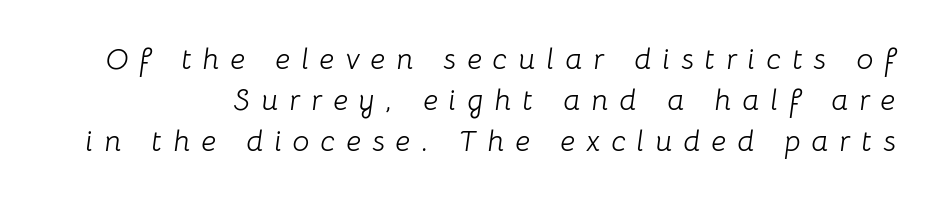
The image shows 30 px light type, italic (leaning right); set normal line spacing (1.37x), unusually wide letter spacing (+0.37 em), not underlined; low stroke contrast and a medium x-height.
